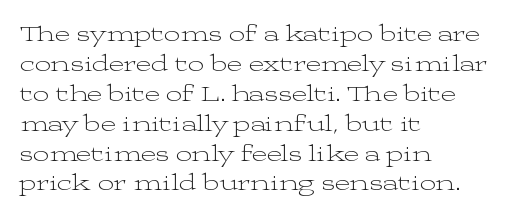
{"italic": "no", "bold": "no", "underline": "no", "align": "left", "line_spacing": "normal", "line_spacing_ratio": 1.3, "letter_spacing": "normal", "letter_spacing_em": 0.0, "glyph_px": 23}
